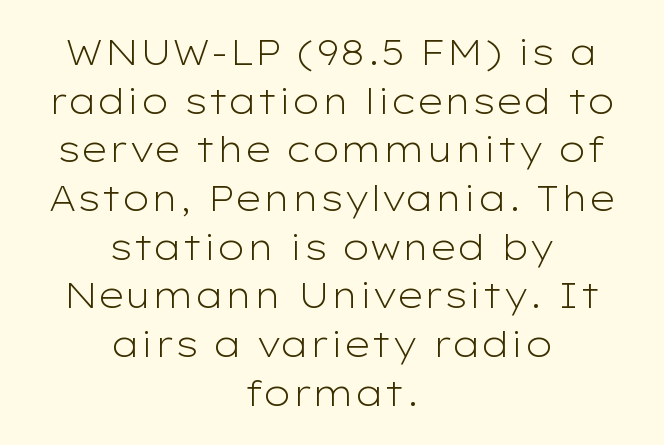
The image shows 35 px light, wide sans-serif type, upright; set centered, normal line spacing (1.39x), normal letter spacing, not underlined; low stroke contrast and a medium x-height.
